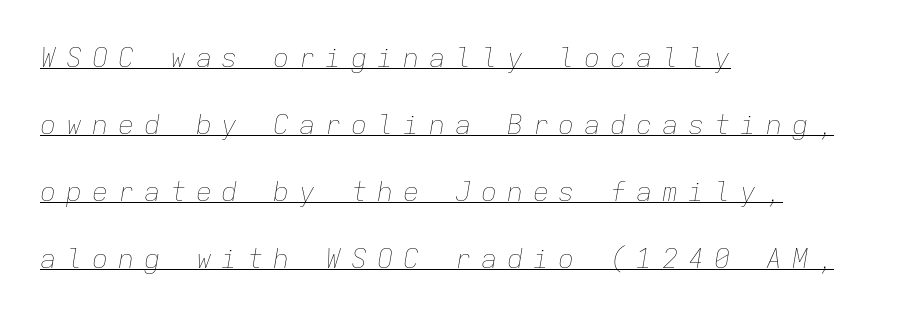
The image shows 27 px text type, italic (leaning right); set left-aligned, loose line spacing (2.48x), unusually wide letter spacing (+0.36 em), underlined.
